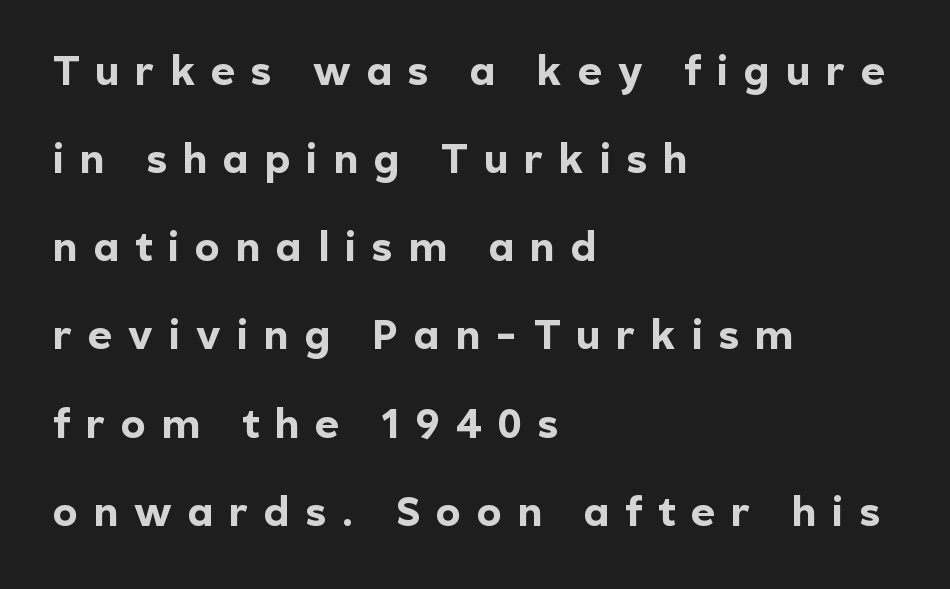
{"serif": "no", "italic": "no", "bold": "yes", "weight": "bold", "width": "normal", "x_height": "medium", "monospaced": "no", "underline": "no", "align": "left", "line_spacing": "loose", "line_spacing_ratio": 2.15, "letter_spacing": "wide", "letter_spacing_em": 0.39, "glyph_px": 41}
